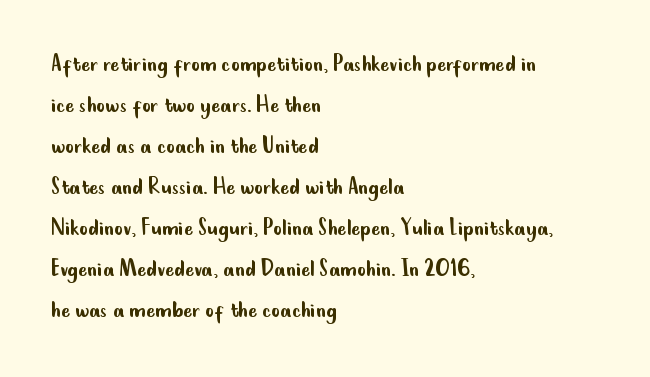
Q: Is the text bold? A: No.
Q: Is the text italic (slanted)? A: No, it is upright.
Q: Is the text underlined? A: No.
Q: How is the paragraph aligned? A: Left-aligned.
Q: Is the spacing between letters normal or unusually wide? A: Normal.
Q: Is the spacing between lines tight, normal or loose? A: Normal.
